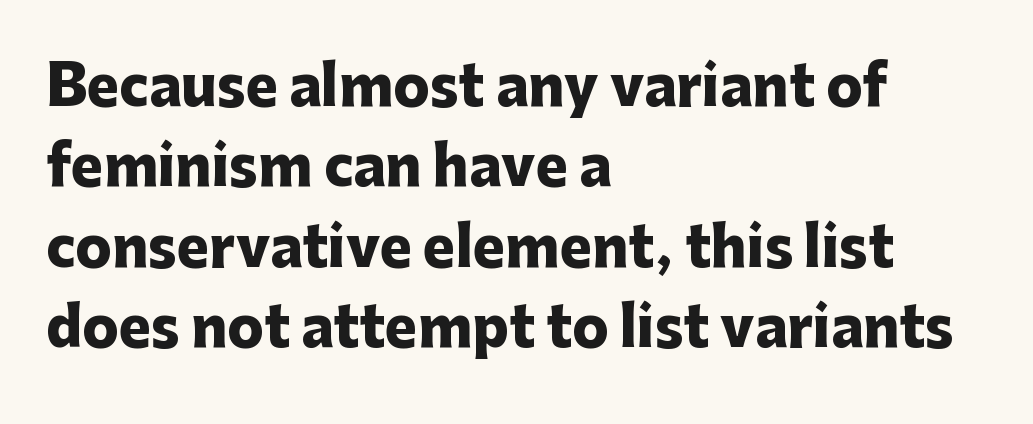
Q: Is the text bold? A: Yes.
Q: Is the text italic (slanted)? A: No, it is upright.
Q: Is the typeface a serif or a sans-serif typeface? A: Sans-serif.
Q: Is the text underlined? A: No.
Q: How is the paragraph aligned? A: Left-aligned.
Q: Is the spacing between letters normal or unusually wide? A: Normal.
Q: Is the spacing between lines tight, normal or loose? A: Normal.
Q: Width (condensed, normal, or wide)? A: Normal.
Q: Stroke contrast? A: Low.
Q: x-height? A: Medium.
Q: Monospaced? A: No.
